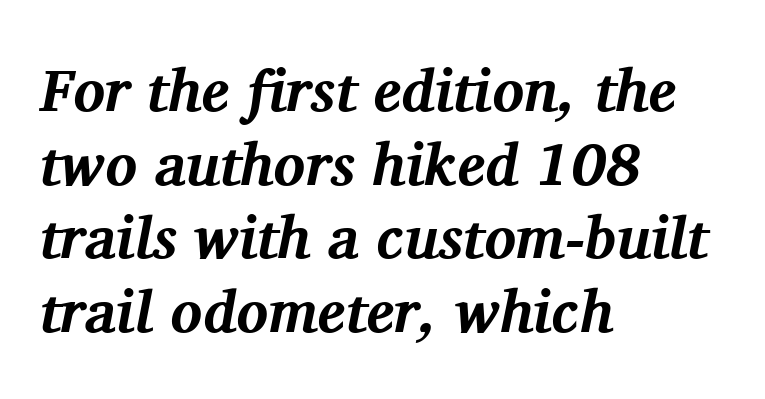
Q: Is the text bold? A: Yes.
Q: Is the text italic (slanted)? A: Yes, it leans right by about 11 degrees.
Q: Is the typeface a serif or a sans-serif typeface? A: Serif.
Q: Is the text underlined? A: No.
Q: How is the paragraph aligned? A: Left-aligned.
Q: Is the spacing between letters normal or unusually wide? A: Normal.
Q: Is the spacing between lines tight, normal or loose? A: Normal.
Q: Width (condensed, normal, or wide)? A: Normal.
Q: Stroke contrast? A: Medium.
Q: x-height? A: Medium.
Q: Monospaced? A: No.
